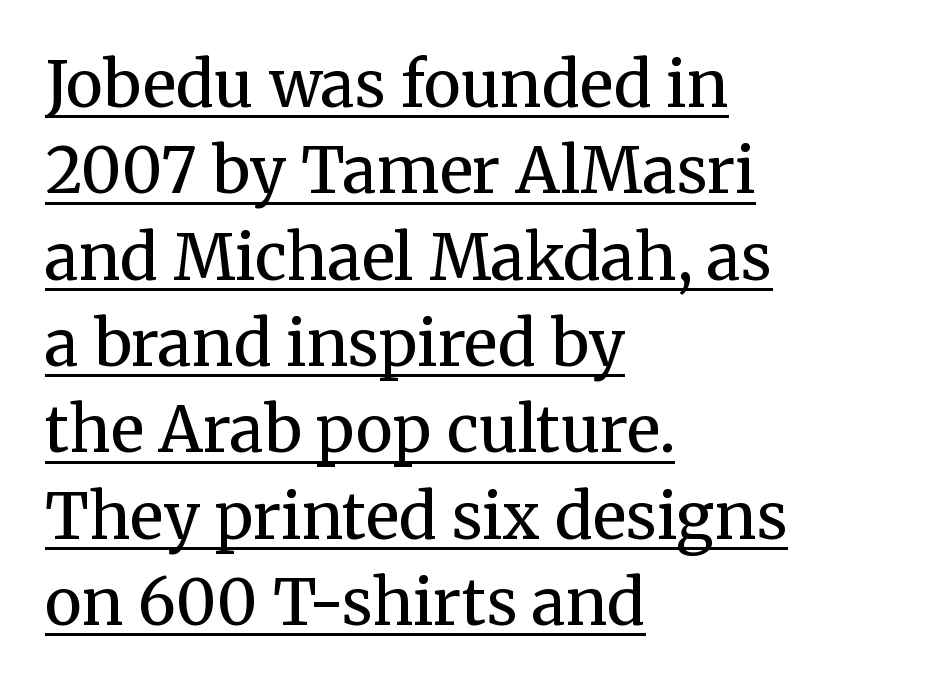
The image shows 63 px regular-weight serif type, upright; set left-aligned, normal line spacing (1.37x), normal letter spacing, underlined; medium stroke contrast and a medium x-height.
